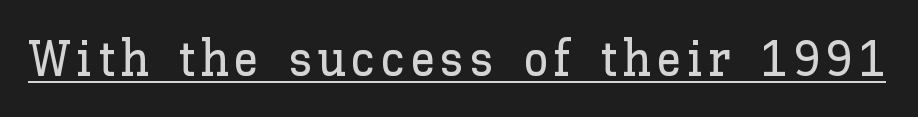
The passage shown is typed in a proportional face where columns would drift. The lettering stays uniformly vertical, giving the passage a roman look. A typographer would call this underscored text.
